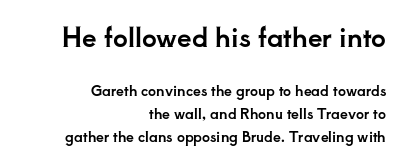
{"italic": "no", "underline": "no", "align": "right", "line_spacing": "normal", "line_spacing_ratio": 1.63, "letter_spacing": "normal", "letter_spacing_em": 0.0, "larger_block": "first", "size_ratio": 1.86, "glyph_px": 26}
